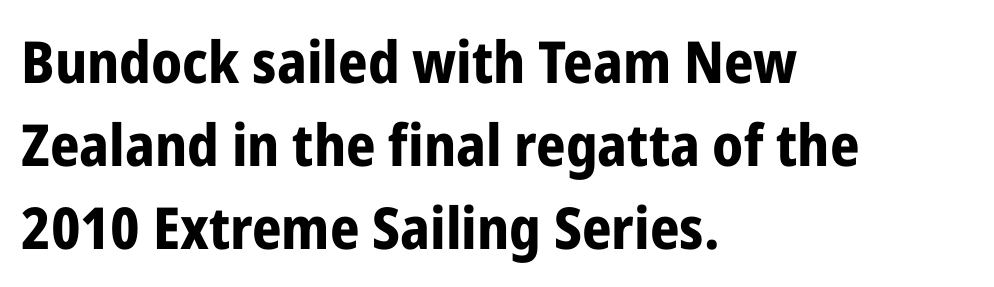
Heft: maximum for text — a bold. How are the letters spaced? Ordinarily, with no added tracking. The space directly below the letters is spotless. This sample keeps an unexceptional amount of space between lines.
